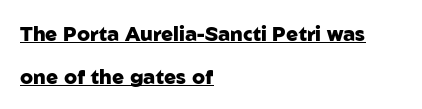
{"italic": "no", "bold": "yes", "underline": "yes", "align": "left", "line_spacing": "loose", "line_spacing_ratio": 2.13, "letter_spacing": "normal", "letter_spacing_em": 0.0, "glyph_px": 20}
